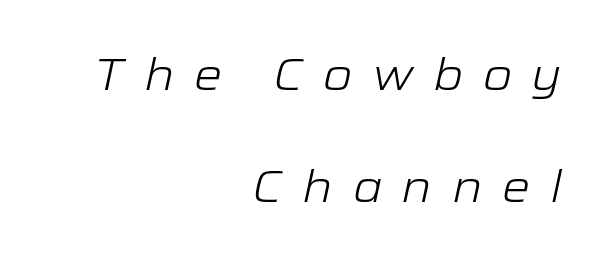
{"italic": "yes", "lean": "right", "slant_degrees": 12, "bold": "no", "weight": "light", "width": "wide", "stroke_contrast": "low", "x_height": "medium", "monospaced": "no", "underline": "no", "align": "right", "line_spacing": "loose", "line_spacing_ratio": 2.5, "letter_spacing": "wide", "letter_spacing_em": 0.43, "glyph_px": 45}
